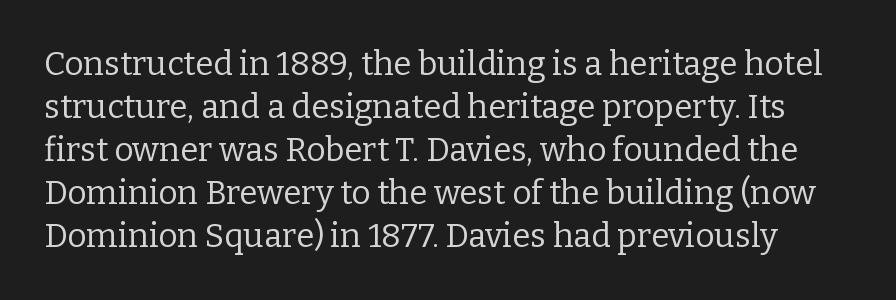
Are there feet on the stems? There are — it's a serif. Character widths vary here, with narrow letters taking less room than wide ones. Beneath every word, the page is bare. A typesetter would call this zero additional tracking. A normal amount of white space separates one row of letters from the next. Counters stay open thanks to moderate or lighter strokes.
